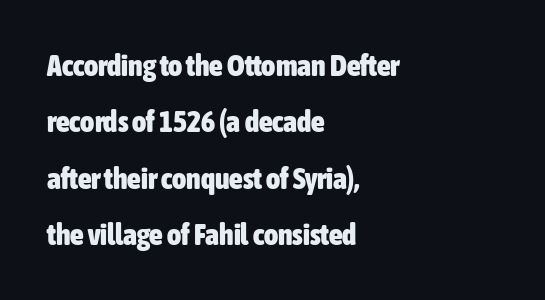
{"serif": "no", "italic": "no", "bold": "yes", "weight": "heavy", "width": "condensed", "stroke_contrast": "low", "x_height": "medium", "monospaced": "no", "underline": "no", "align": "left", "line_spacing_ratio": 1.88, "letter_spacing": "normal", "letter_spacing_em": 0.0, "glyph_px": 30}
